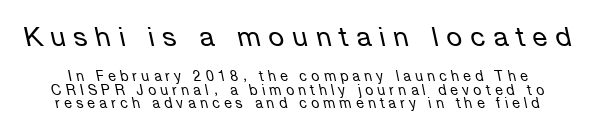
{"italic": "yes", "lean": "left", "slant_degrees": 12, "bold": "no", "underline": "no", "line_spacing": "tight", "line_spacing_ratio": 0.98, "letter_spacing": "wide", "letter_spacing_em": 0.31, "larger_block": "first", "size_ratio": 1.93, "glyph_px": 27}
